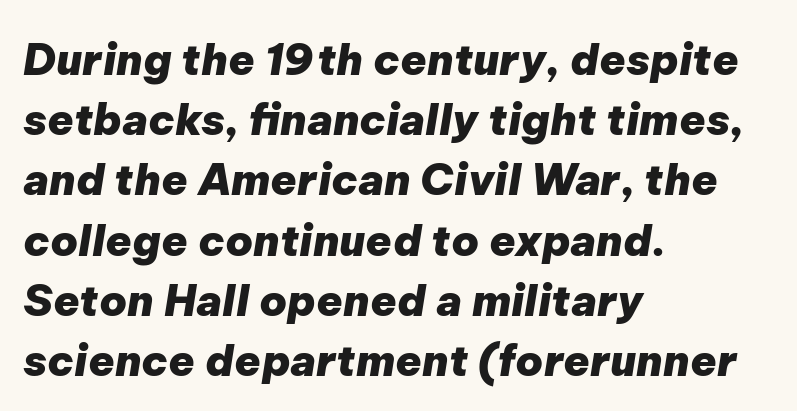
{"italic": "yes", "lean": "right", "slant_degrees": 9, "bold": "yes", "weight": "heavy", "width": "normal", "stroke_contrast": "low", "x_height": "medium", "monospaced": "no", "underline": "no", "align": "left", "line_spacing": "normal", "line_spacing_ratio": 1.4, "letter_spacing": "normal", "letter_spacing_em": 0.0, "glyph_px": 43}
